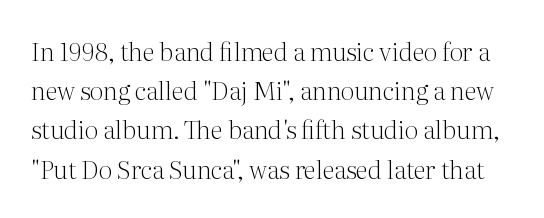
Check the space under the baseline: it is left empty. Characters remain perfectly vertical along every line. Default kerning and tracking; the words read as compact shapes. Stems here are at most as thick as an everyday book face.
